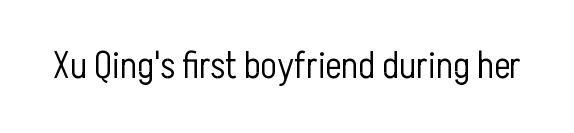
The letters advance in unequal steps, a hallmark of proportional type. Honestly, the letter spacing is just normal — you wouldn't notice it. What kind of face is this? One without serifs — a sans. Vertical stems look standard width or narrower in stroke.
